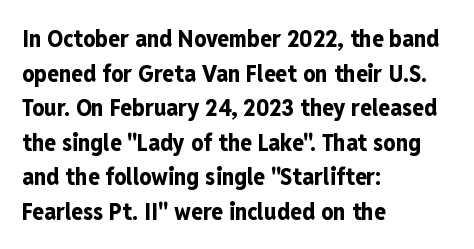
The image shows 24 px bold type, upright; set left-aligned, normal line spacing (1.44x), normal letter spacing, not underlined.
